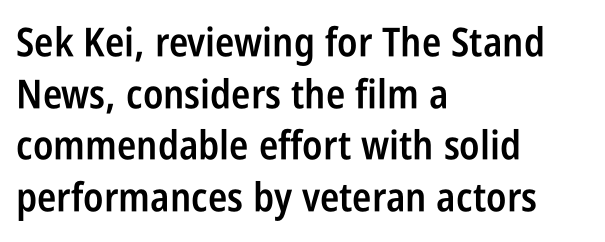
{"serif": "no", "italic": "no", "bold": "semi", "weight": "semibold", "width": "condensed", "stroke_contrast": "low", "x_height": "large", "monospaced": "no", "underline": "no", "align": "left", "line_spacing": "normal", "line_spacing_ratio": 1.29, "letter_spacing": "normal", "letter_spacing_em": 0.0, "glyph_px": 40}
